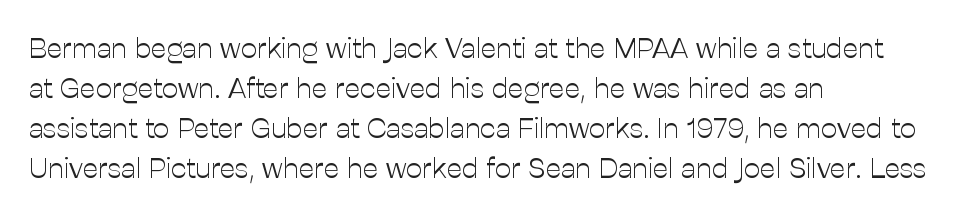
{"serif": "no", "italic": "no", "bold": "no", "weight": "light", "width": "normal", "stroke_contrast": "low", "x_height": "medium", "monospaced": "no", "underline": "no", "align": "left", "line_spacing": "normal", "line_spacing_ratio": 1.38, "letter_spacing": "normal", "letter_spacing_em": 0.0, "glyph_px": 29}
